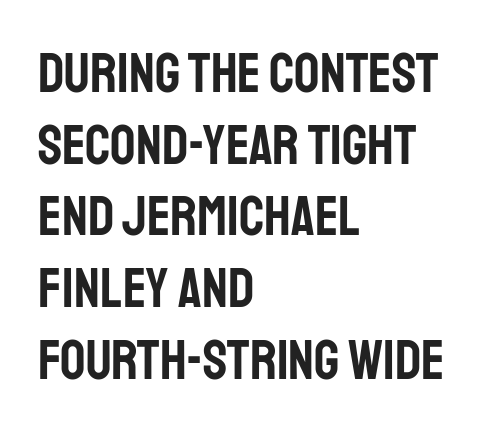
{"serif": "no", "italic": "no", "width": "condensed", "stroke_contrast": "low", "x_height": "large", "monospaced": "no", "underline": "no", "align": "left", "line_spacing": "normal", "line_spacing_ratio": 1.28, "letter_spacing": "normal", "letter_spacing_em": 0.0, "glyph_px": 56}
